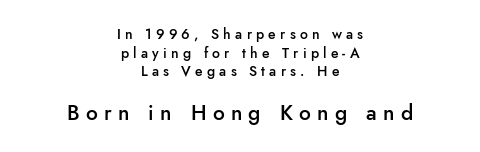
Q: Is the text bold? A: Semi-bold.
Q: Is the text italic (slanted)? A: No, it is upright.
Q: Is the text underlined? A: No.
Q: How is the paragraph aligned? A: Centered.
Q: Is the spacing between letters normal or unusually wide? A: Unusually wide.
Q: Is the spacing between lines tight, normal or loose? A: Normal.
Q: Which block of text is set in a larger size, the first (top) or the second (bottom)? A: The second (bottom) one.
